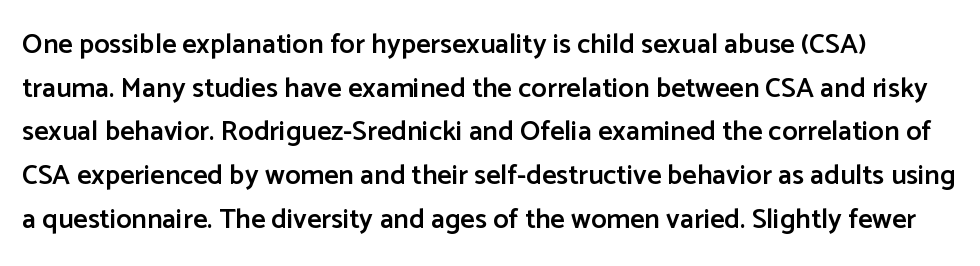
Q: Is the text bold? A: Semi-bold.
Q: Is the text italic (slanted)? A: No, it is upright.
Q: Is the typeface a serif or a sans-serif typeface? A: Sans-serif.
Q: Is the text underlined? A: No.
Q: Is the spacing between letters normal or unusually wide? A: Normal.
Q: Is the spacing between lines tight, normal or loose? A: Normal.
Q: Width (condensed, normal, or wide)? A: Normal.
Q: Stroke contrast? A: Low.
Q: x-height? A: Medium.
Q: Monospaced? A: No.
